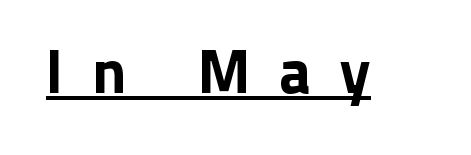
The image shows 62 px sans-serif type, upright; set unusually wide letter spacing (+0.46 em), underlined; low stroke contrast and a medium x-height.
